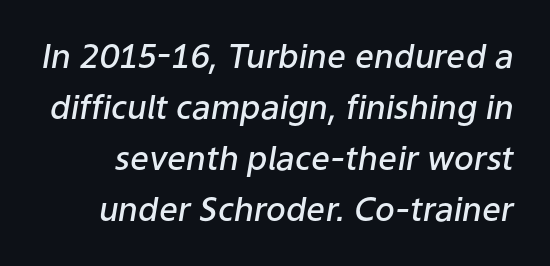
Baseline-to-baseline distance is the conventional proportion of letter height. Observe the lean: these are italic letterforms. The tracking reads as untouched default to a designer's eye. A clean baseline with only descenders dipping below it. The passage shown is typed in a proportional face where columns would drift.
